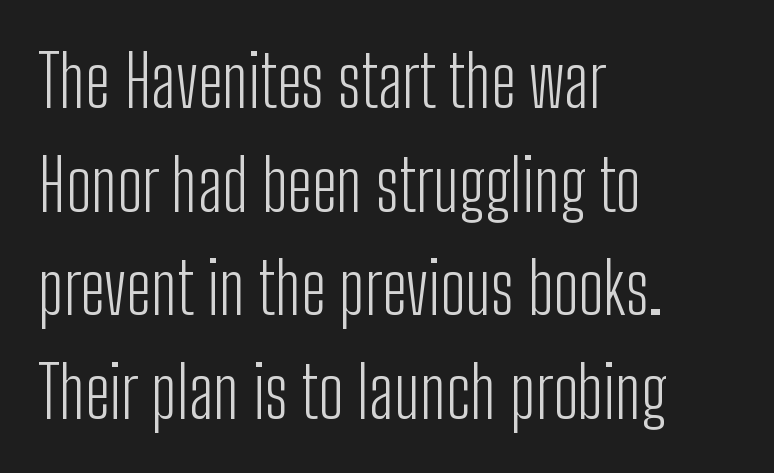
The image shows 71 px light, condensed sans-serif type, upright; set left-aligned, normal line spacing (1.46x), normal letter spacing, not underlined; low stroke contrast and a medium x-height.
